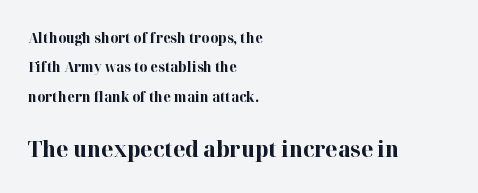
The image shows 22 px bold type, upright; set left-aligned, loose line spacing (2.09x), normal letter spacing, not underlined; the second (bottom) block is 1.57x larger.
